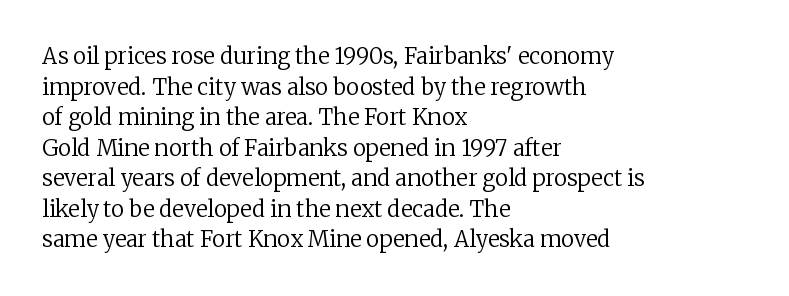
Here the glyphs are tracked normally, forming tight word shapes. This sample keeps an unexceptional amount of space between lines. Every character sits straight up, as roman type does. Each stroke keeps to a modest, everyday thickness or less. This rendering uses left alignment, leaving the right contour irregular. Descenders are the only things crossing below the line.
